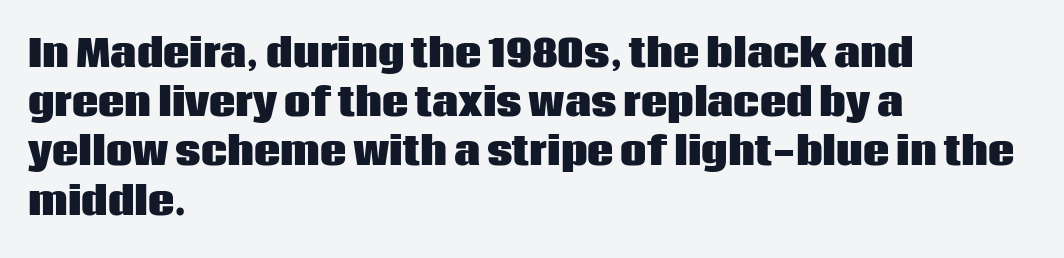
The image shows 37 px heavy sans-serif type, upright; set left-aligned, normal line spacing (1.33x), normal letter spacing, not underlined; low stroke contrast and a large x-height.
